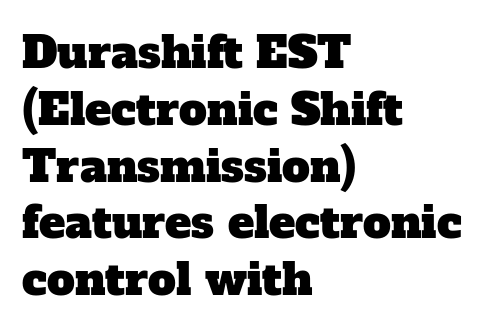
The image shows 44 px serif type; set left-aligned, normal line spacing (1.29x), normal letter spacing, not underlined; low stroke contrast and a medium x-height.
